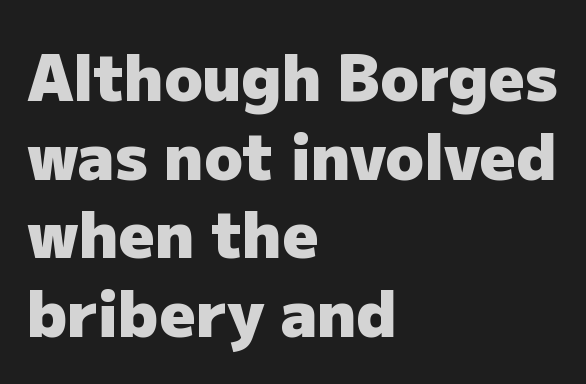
The image shows 63 px heavy sans-serif type, upright; set left-aligned, normal line spacing (1.25x), normal letter spacing, not underlined; low stroke contrast and a medium x-height.
